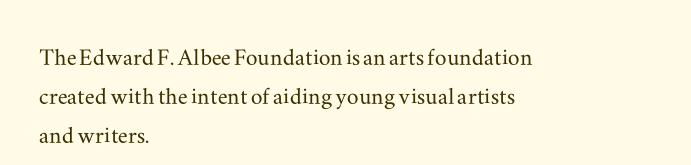
Q: Is the text italic (slanted)? A: No, it is upright.
Q: Is the typeface a serif or a sans-serif typeface? A: Serif.
Q: Is the text underlined? A: No.
Q: How is the paragraph aligned? A: Left-aligned.
Q: Is the spacing between letters normal or unusually wide? A: Normal.
Q: Is the spacing between lines tight, normal or loose? A: Normal.
Q: Width (condensed, normal, or wide)? A: Wide.
Q: Stroke contrast? A: Medium.
Q: x-height? A: Small.
Q: Monospaced? A: No.
